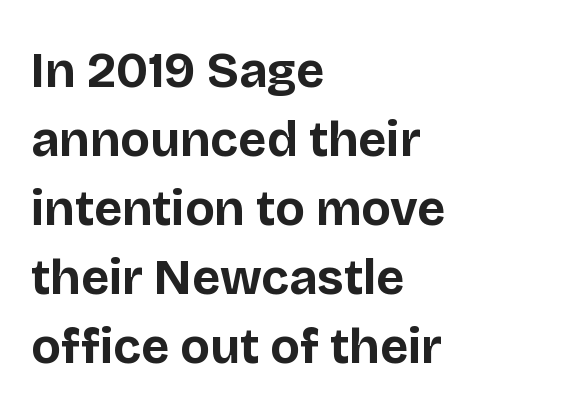
Q: Is the text bold? A: Yes.
Q: Is the text italic (slanted)? A: No, it is upright.
Q: Is the typeface a serif or a sans-serif typeface? A: Sans-serif.
Q: Is the text underlined? A: No.
Q: How is the paragraph aligned? A: Left-aligned.
Q: Is the spacing between letters normal or unusually wide? A: Normal.
Q: Is the spacing between lines tight, normal or loose? A: Normal.
Q: Width (condensed, normal, or wide)? A: Normal.
Q: Stroke contrast? A: Low.
Q: x-height? A: Large.
Q: Monospaced? A: No.
